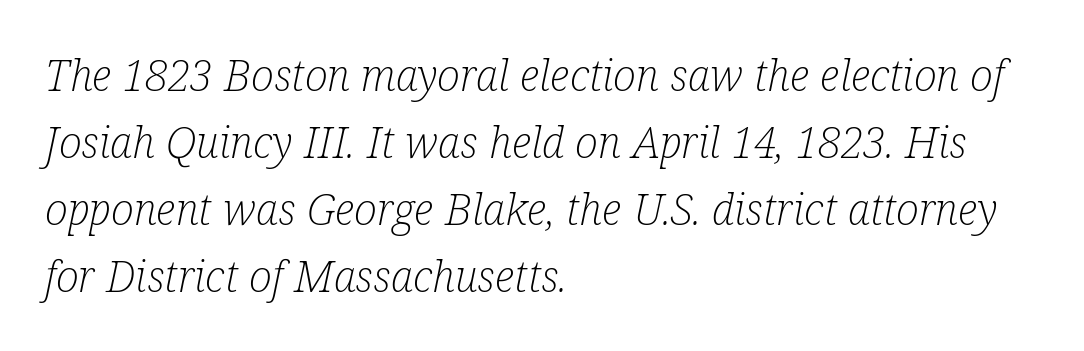
Q: Is the text bold? A: No.
Q: Is the text italic (slanted)? A: Yes, it leans right by about 12 degrees.
Q: Is the typeface a serif or a sans-serif typeface? A: Serif.
Q: Is the text underlined? A: No.
Q: How is the paragraph aligned? A: Left-aligned.
Q: Is the spacing between letters normal or unusually wide? A: Normal.
Q: Is the spacing between lines tight, normal or loose? A: Normal.
Q: Width (condensed, normal, or wide)? A: Condensed.
Q: Stroke contrast? A: Low.
Q: x-height? A: Medium.
Q: Monospaced? A: No.
